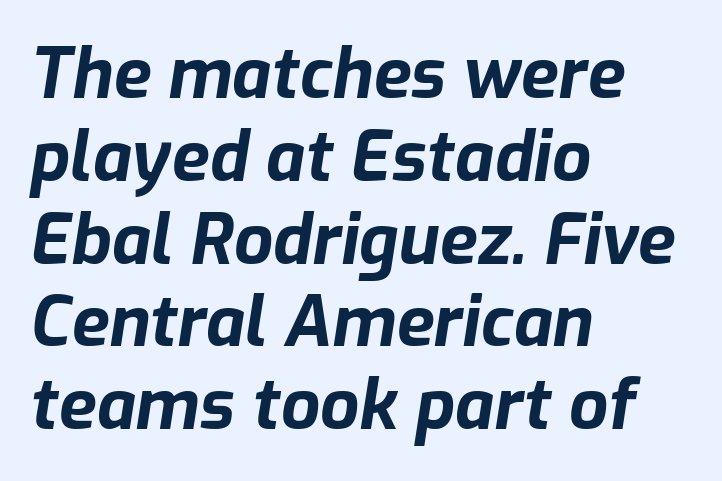
{"italic": "yes", "lean": "right", "slant_degrees": 9, "bold": "yes", "weight": "bold", "width": "normal", "stroke_contrast": "low", "x_height": "medium", "monospaced": "no", "underline": "no", "align": "left", "line_spacing_ratio": 1.2, "letter_spacing": "normal", "letter_spacing_em": 0.0, "glyph_px": 69}
